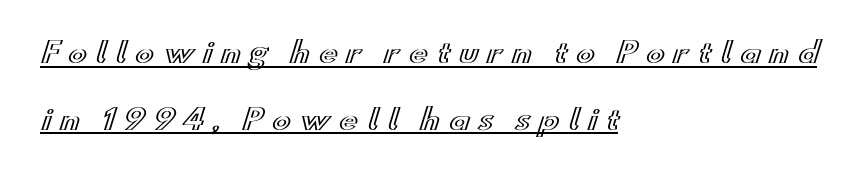
This sample uses expanded letter spacing, leaving extra air between glyphs. This sample has the flowing, uneven cadence of proportional lettering. Left-aligned paragraph, ragged on the right.
